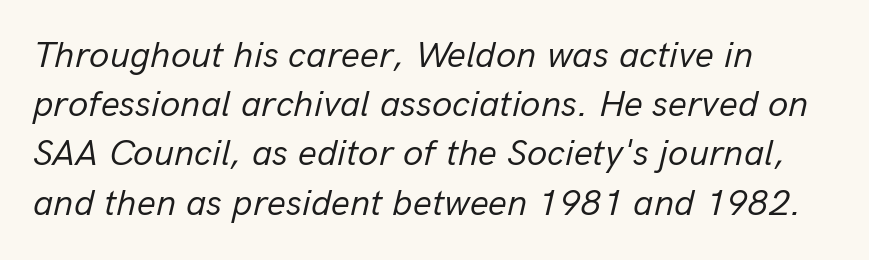
Layout note: lines flush left. Weight: not bold — regular or lighter. Characters are canted at an angle relative to the baseline's perpendicular. Descender tails drop into unmarked territory.
